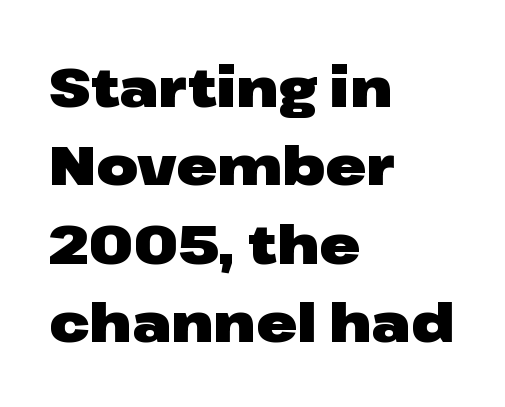
Q: Is the text bold? A: Yes.
Q: Is the text italic (slanted)? A: No, it is upright.
Q: Is the typeface a serif or a sans-serif typeface? A: Sans-serif.
Q: Is the text underlined? A: No.
Q: How is the paragraph aligned? A: Left-aligned.
Q: Is the spacing between letters normal or unusually wide? A: Normal.
Q: Is the spacing between lines tight, normal or loose? A: Normal.
Q: Width (condensed, normal, or wide)? A: Wide.
Q: Stroke contrast? A: Low.
Q: x-height? A: Medium.
Q: Monospaced? A: No.
